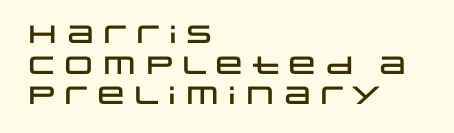
{"italic": "no", "underline": "no", "align": "left", "line_spacing_ratio": 1.23, "letter_spacing": "normal", "letter_spacing_em": 0.0, "glyph_px": 25}
